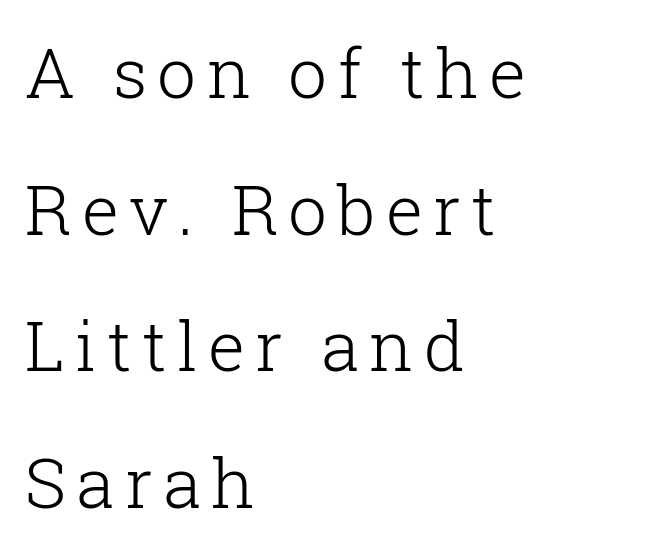
The image shows 69 px light serif type, upright; set left-aligned, loose line spacing (1.98x), not underlined; low stroke contrast and a medium x-height.
